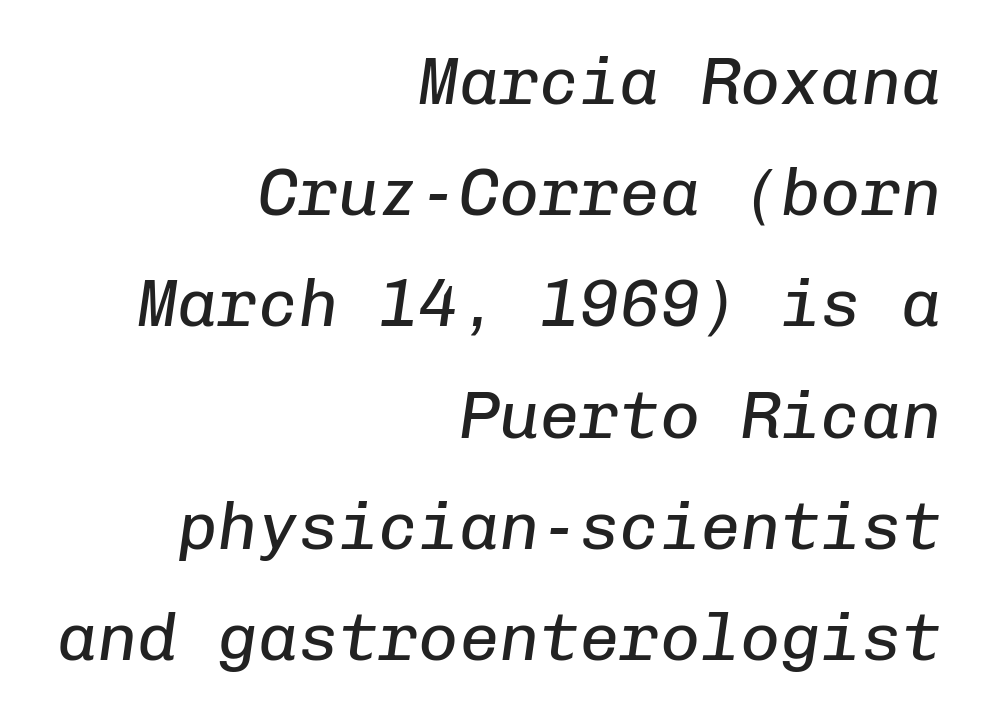
Q: Is the text bold? A: No.
Q: Is the text italic (slanted)? A: Yes, it leans right by about 8 degrees.
Q: Is the text underlined? A: No.
Q: How is the paragraph aligned? A: Right-aligned.
Q: Is the spacing between letters normal or unusually wide? A: Normal.
Q: Is the spacing between lines tight, normal or loose? A: Normal.
Q: Width (condensed, normal, or wide)? A: Normal.
Q: Stroke contrast? A: Low.
Q: x-height? A: Medium.
Q: Monospaced? A: Yes.
